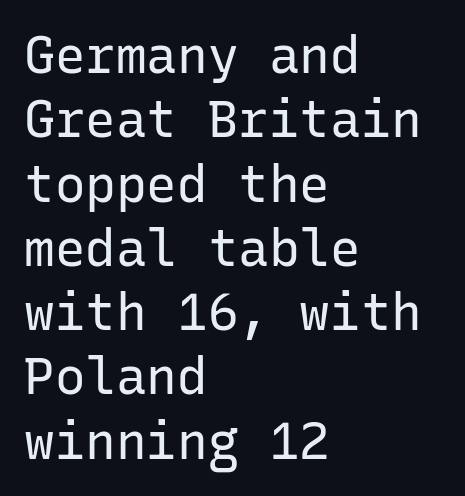
The image shows 51 px regular-weight sans-serif type, upright, monospaced; set left-aligned, normal line spacing (1.26x), normal letter spacing, not underlined; low stroke contrast and a medium x-height.
